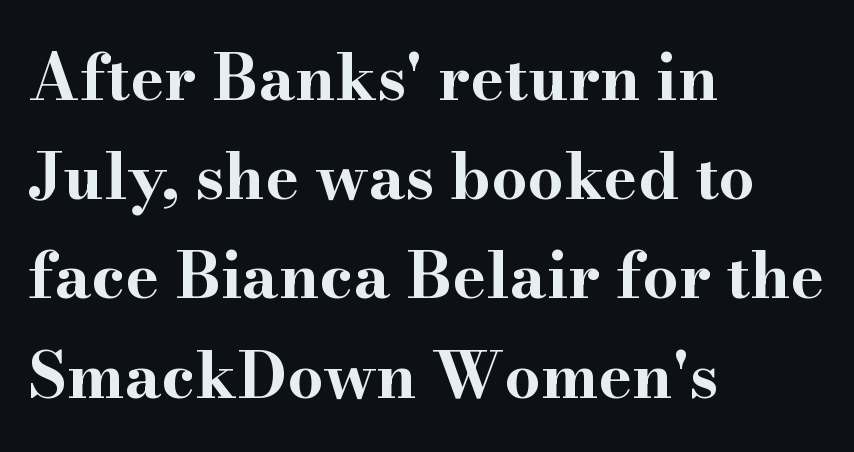
Clear beneath every line of the passage. Horizontal alignment here is leftward, the default for most running prose. Set as a true bold cut, around the 700 mark. Does the leading feel generous? No, just average.
